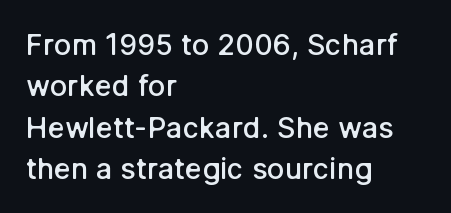
Q: Is the text bold? A: Semi-bold.
Q: Is the text italic (slanted)? A: No, it is upright.
Q: Is the typeface a serif or a sans-serif typeface? A: Sans-serif.
Q: Is the text underlined? A: No.
Q: How is the paragraph aligned? A: Left-aligned.
Q: Is the spacing between letters normal or unusually wide? A: Normal.
Q: Is the spacing between lines tight, normal or loose? A: Normal.
Q: Width (condensed, normal, or wide)? A: Normal.
Q: Stroke contrast? A: Low.
Q: x-height? A: Medium.
Q: Monospaced? A: No.
